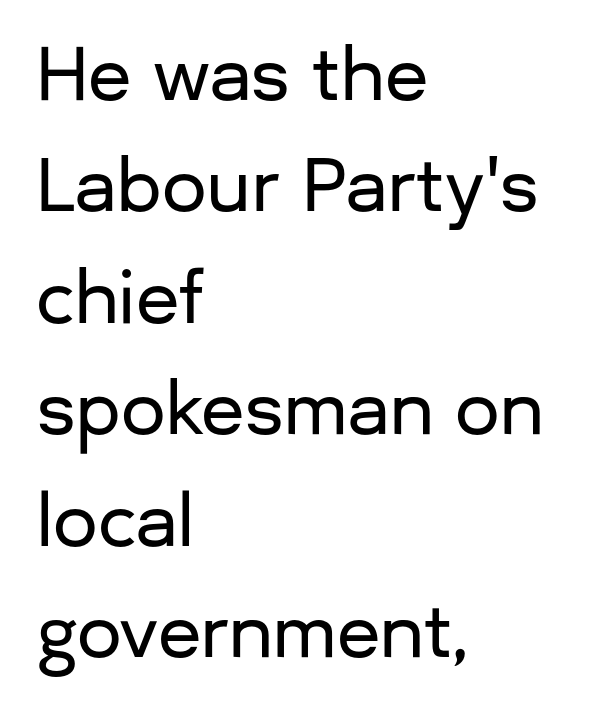
Normally led — the rows are evenly, conventionally spaced. The zone under the glyphs is completely vacant. The specimen reads as upright at a glance. Caption: standard tracking, unaltered. The passage is arranged the way most books set body copy — flush left. You can tell from the bare stems that sans-serif type was used.
